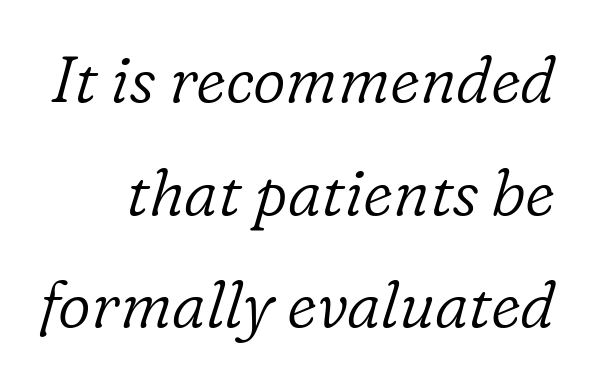
{"serif": "yes", "italic": "yes", "lean": "right", "slant_degrees": 16, "bold": "no", "weight": "light", "width": "normal", "stroke_contrast": "low", "x_height": "medium", "monospaced": "no", "underline": "no", "line_spacing_ratio": 1.76, "letter_spacing": "normal", "letter_spacing_em": 0.0, "glyph_px": 64}
